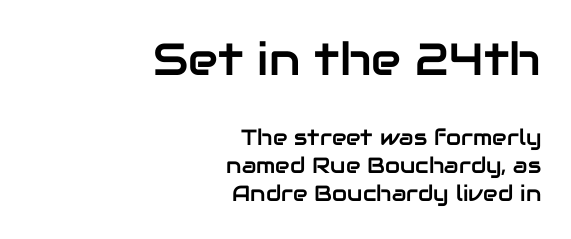
The image shows 45 px sans-serif type, upright; set right-aligned, normal line spacing (1.27x), normal letter spacing, not underlined; the first (top) block is 2.05x larger; low stroke contrast and a medium x-height.
